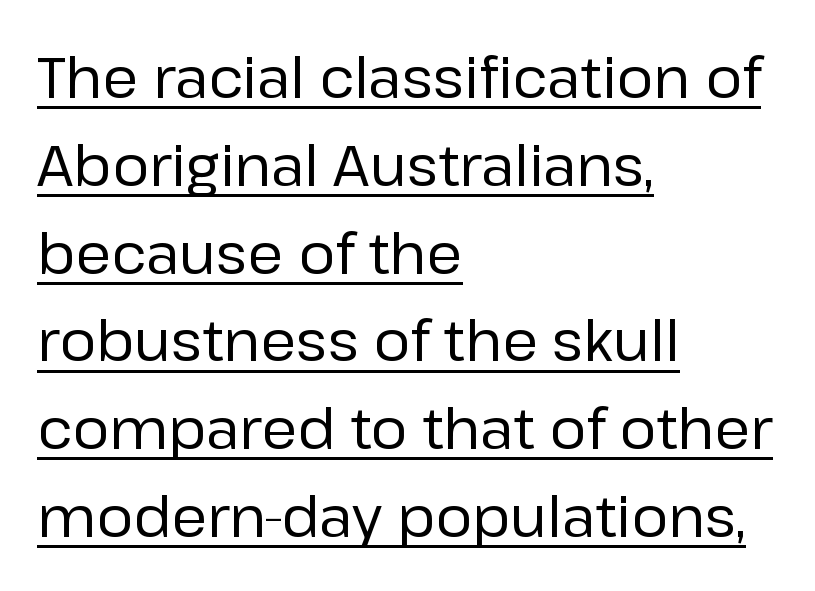
{"serif": "no", "italic": "no", "bold": "no", "weight": "regular", "width": "normal", "stroke_contrast": "low", "x_height": "medium", "monospaced": "no", "underline": "yes", "align": "left", "line_spacing": "normal", "line_spacing_ratio": 1.54, "letter_spacing": "normal", "letter_spacing_em": 0.0, "glyph_px": 57}
